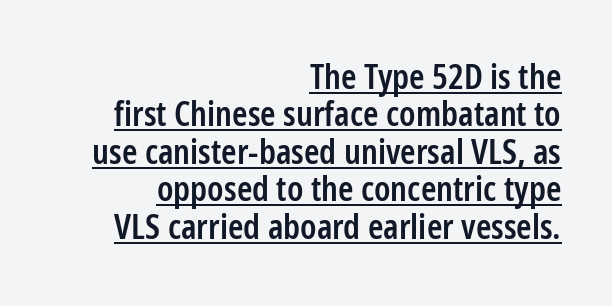
{"serif": "no", "italic": "no", "bold": "semi", "weight": "semibold", "width": "condensed", "stroke_contrast": "low", "x_height": "medium", "monospaced": "no", "underline": "yes", "align": "right", "line_spacing": "tight", "line_spacing_ratio": 1.07, "letter_spacing": "normal", "letter_spacing_em": 0.0, "glyph_px": 35}
